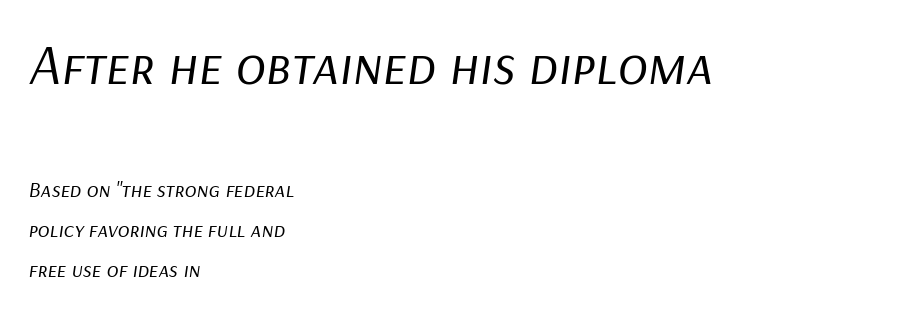
The image shows 56 px regular-weight type, italic (leaning right); set left-aligned, line spacing 1.82x, normal letter spacing, not underlined; the first (top) block is 2.55x larger; low stroke contrast and a medium x-height.
